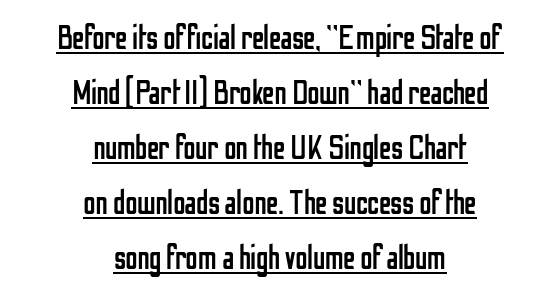
Every row of glyphs is offset so its center matches the block's center. Here the designer chose a conventional face with non-uniform glyph widths. Ascenders rise straight up at ninety degrees. A light-to-regular cut is what we see here.
